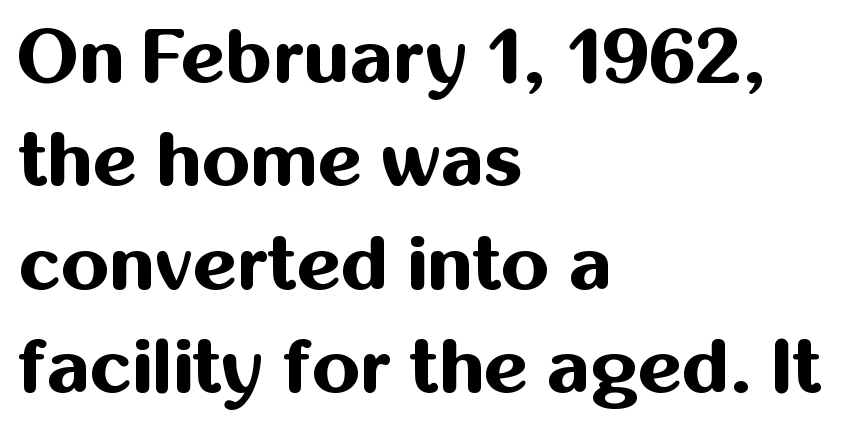
These lines are rendered in a variable-pitch font. A normal amount of white space separates one row of letters from the next. Quick note: underline off. Typographic density is high because the face is bold. The typography opts for an upright posture over an oblique one. Typeset ragged right — the left edge is the straight one.
